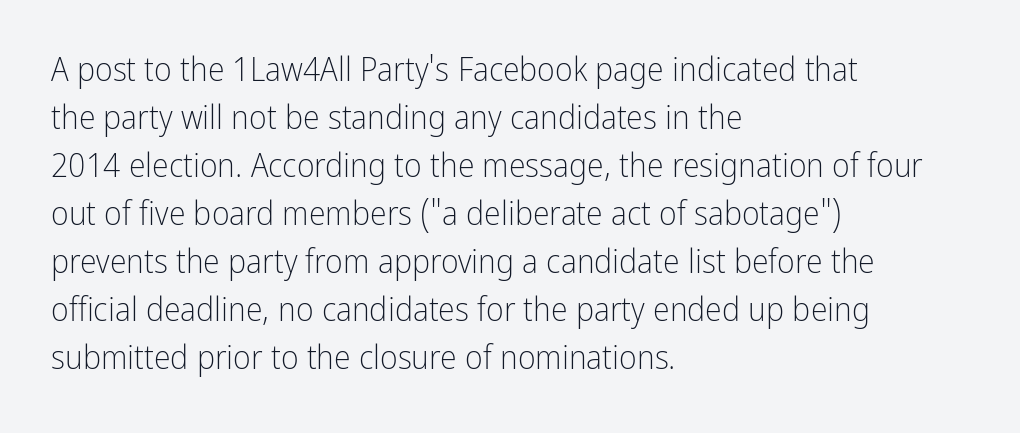
Q: Is the text bold? A: No.
Q: Is the text italic (slanted)? A: No, it is upright.
Q: Is the typeface a serif or a sans-serif typeface? A: Sans-serif.
Q: Is the text underlined? A: No.
Q: How is the paragraph aligned? A: Left-aligned.
Q: Is the spacing between letters normal or unusually wide? A: Normal.
Q: Is the spacing between lines tight, normal or loose? A: Normal.
Q: Width (condensed, normal, or wide)? A: Condensed.
Q: Stroke contrast? A: Low.
Q: x-height? A: Medium.
Q: Monospaced? A: No.
